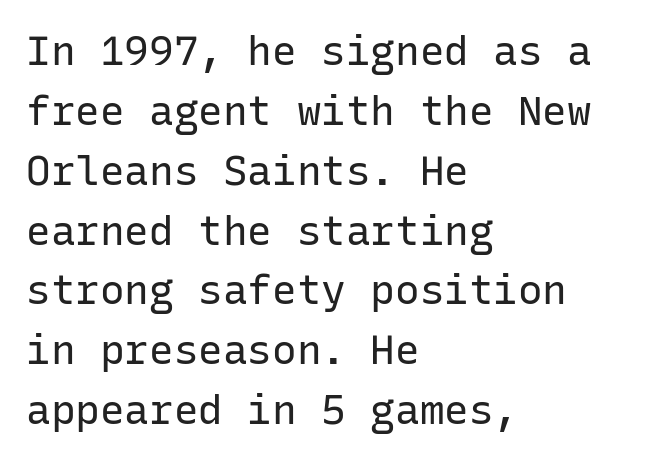
The letters march in equal steps, a hallmark of fixed-pitch type. Alignment: flush left. The specimen reads as upright at a glance. The gap between lines stays unmarked. A light-to-regular cut is what we see here.
